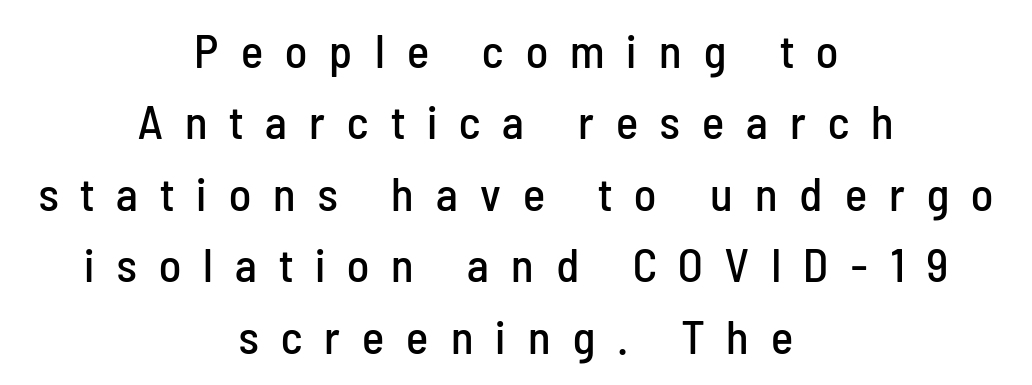
Q: Is the text italic (slanted)? A: No, it is upright.
Q: Is the typeface a serif or a sans-serif typeface? A: Sans-serif.
Q: Is the text underlined? A: No.
Q: How is the paragraph aligned? A: Centered.
Q: Is the spacing between letters normal or unusually wide? A: Unusually wide.
Q: Is the spacing between lines tight, normal or loose? A: Normal.
Q: Width (condensed, normal, or wide)? A: Condensed.
Q: Stroke contrast? A: Low.
Q: x-height? A: Medium.
Q: Monospaced? A: No.
